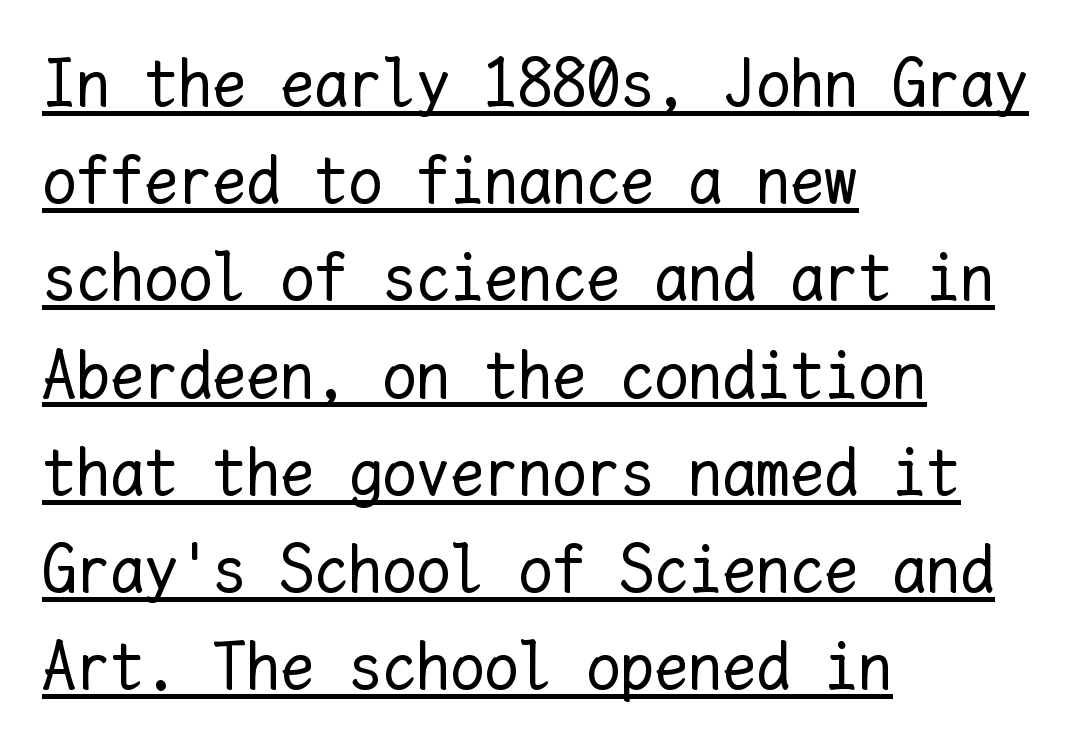
Q: Is the text bold? A: No.
Q: Is the text italic (slanted)? A: No, it is upright.
Q: Is the text underlined? A: Yes.
Q: How is the paragraph aligned? A: Left-aligned.
Q: Is the spacing between letters normal or unusually wide? A: Normal.
Q: Is the spacing between lines tight, normal or loose? A: Normal.
Q: Width (condensed, normal, or wide)? A: Normal.
Q: Stroke contrast? A: Low.
Q: x-height? A: Medium.
Q: Monospaced? A: Yes.
